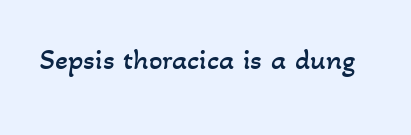
Q: Is the text bold? A: No.
Q: Is the text underlined? A: No.
Q: Is the spacing between letters normal or unusually wide? A: Normal.
Q: Width (condensed, normal, or wide)? A: Normal.
Q: Stroke contrast? A: Low.
Q: x-height? A: Small.
Q: Monospaced? A: No.
